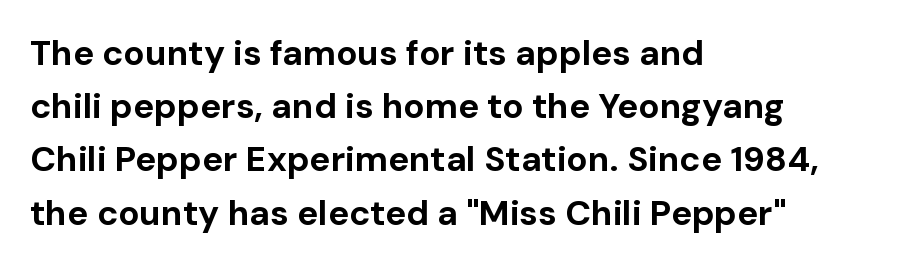
Q: Is the text bold? A: Yes.
Q: Is the text italic (slanted)? A: No, it is upright.
Q: Is the typeface a serif or a sans-serif typeface? A: Sans-serif.
Q: Is the text underlined? A: No.
Q: How is the paragraph aligned? A: Left-aligned.
Q: Is the spacing between letters normal or unusually wide? A: Normal.
Q: Is the spacing between lines tight, normal or loose? A: Normal.
Q: Width (condensed, normal, or wide)? A: Normal.
Q: Stroke contrast? A: Low.
Q: x-height? A: Medium.
Q: Monospaced? A: No.
